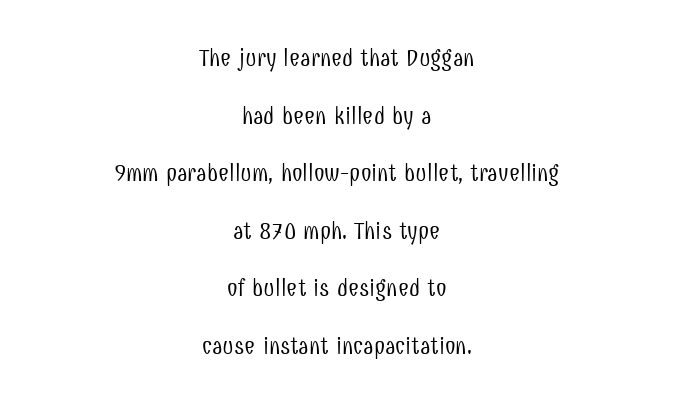
Q: Is the text bold? A: No.
Q: Is the text italic (slanted)? A: No, it is upright.
Q: Is the text underlined? A: No.
Q: How is the paragraph aligned? A: Centered.
Q: Is the spacing between letters normal or unusually wide? A: Normal.
Q: Is the spacing between lines tight, normal or loose? A: Loose.
